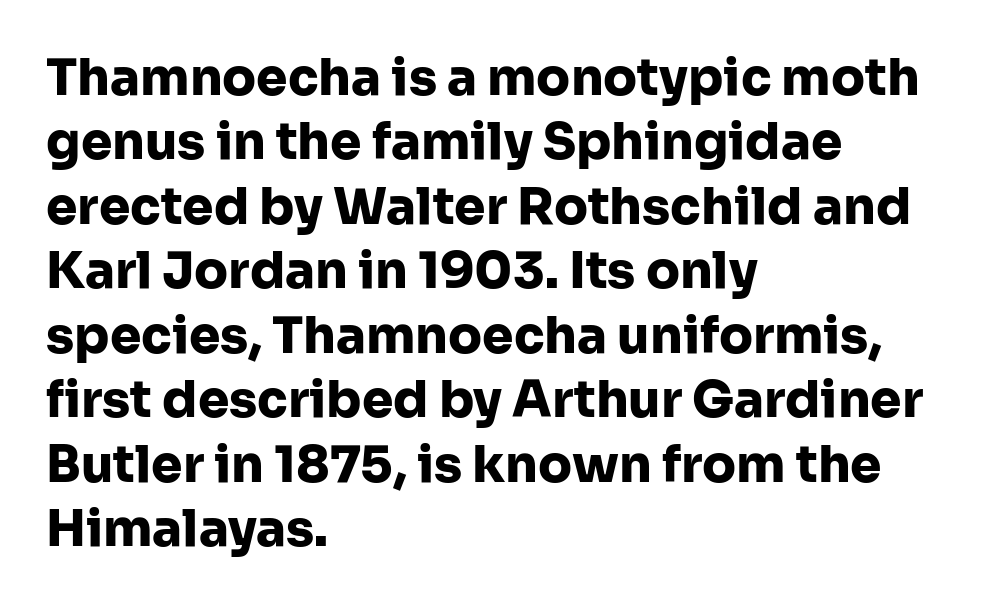
The line texture is even and compact thanks to regular tracking. Has an underline been added? It has not. Vertically, the passage feels balanced, rows spaced as you'd expect. These lines were composed using upright roman letters. Is this a fixed-width face? No — the glyphs have proportional, varying widths. The letters carry no serifs — their stems end cleanly without finishing strokes.
